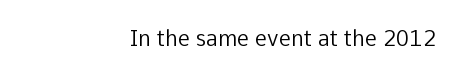
Bare-footed words on every line. Does the lettering tilt? It doesn't — this is upright. There is no visible air inserted between adjacent glyphs. This sample is right-justified, so line beginnings fall wherever the words allow. Letters have the restrained weight of plain body copy at most.
